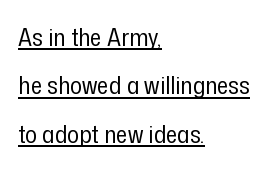
It's the straight-up-and-down kind of type. Where is the straight margin? On the left. The characters are drawn with everyday or finer stroke widths. How would I describe the line gaps? Wide and relaxed. What stands out about the letter spacing? Nothing — it is the standard amount. This sample carries an underscore along the baseline area.
